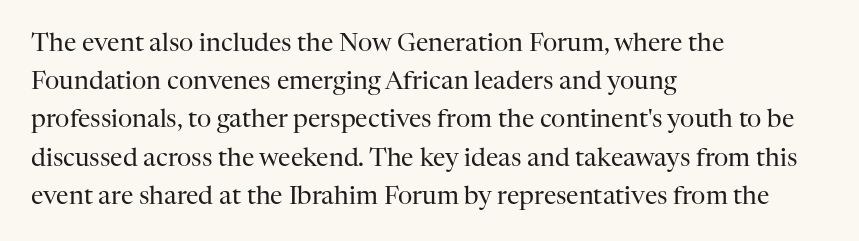
The glyphs are unaccompanied by any horizontal stroke below them. Posture: vertical. These lines keep a tight, regular rhythm from letter to letter. Interline gaps are of average width in this sample. The paragraph shown leans on its left margin.
